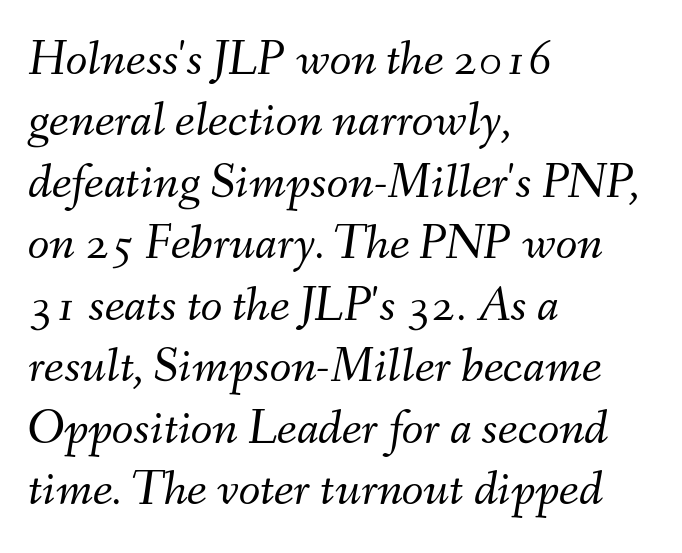
Q: Is the text bold? A: No.
Q: Is the text italic (slanted)? A: Yes, it leans right by about 9 degrees.
Q: Is the text underlined? A: No.
Q: How is the paragraph aligned? A: Left-aligned.
Q: Is the spacing between letters normal or unusually wide? A: Normal.
Q: Width (condensed, normal, or wide)? A: Normal.
Q: Stroke contrast? A: Medium.
Q: x-height? A: Small.
Q: Monospaced? A: No.
